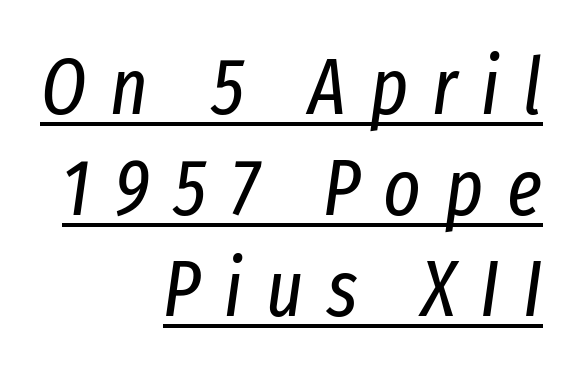
{"italic": "yes", "lean": "right", "slant_degrees": 8, "bold": "no", "weight": "regular", "width": "condensed", "stroke_contrast": "low", "x_height": "medium", "monospaced": "no", "underline": "yes", "align": "right", "line_spacing": "normal", "line_spacing_ratio": 1.28, "letter_spacing": "wide", "letter_spacing_em": 0.3, "glyph_px": 79}
